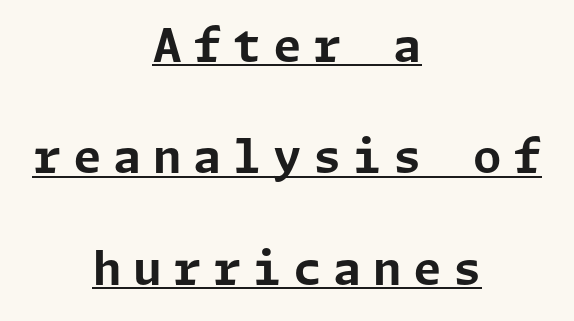
Does the weight exceed regular? Yes, all the way to bold. Honestly, the letter spacing is so wide it's the main thing you notice. These lines stand farther apart than default settings would place them. Centered paragraph, ragged on both sides.
